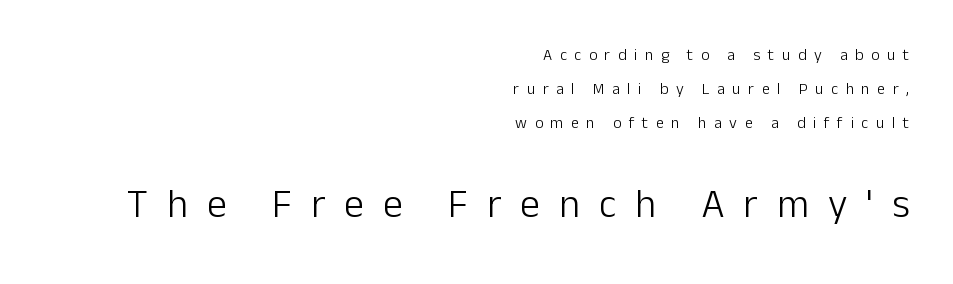
Q: Is the text bold? A: No.
Q: Is the text italic (slanted)? A: No, it is upright.
Q: Is the typeface a serif or a sans-serif typeface? A: Sans-serif.
Q: Is the text underlined? A: No.
Q: How is the paragraph aligned? A: Right-aligned.
Q: Is the spacing between letters normal or unusually wide? A: Unusually wide.
Q: Is the spacing between lines tight, normal or loose? A: Loose.
Q: Which block of text is set in a larger size, the first (top) or the second (bottom)? A: The second (bottom) one.
Q: Width (condensed, normal, or wide)? A: Normal.
Q: Stroke contrast? A: Low.
Q: x-height? A: Medium.
Q: Monospaced? A: No.
